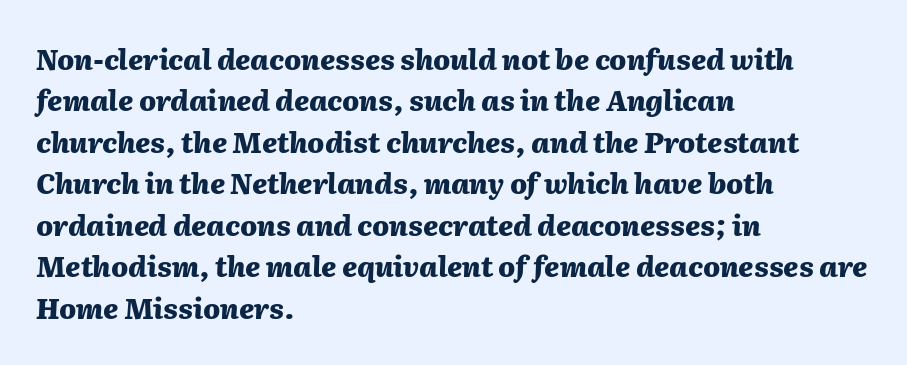
Q: Is the text bold? A: Yes.
Q: Is the text italic (slanted)? A: Yes, it leans right by about 2 degrees.
Q: Is the text underlined? A: No.
Q: How is the paragraph aligned? A: Left-aligned.
Q: Is the spacing between letters normal or unusually wide? A: Normal.
Q: Is the spacing between lines tight, normal or loose? A: Normal.
Q: Width (condensed, normal, or wide)? A: Normal.
Q: Stroke contrast? A: Medium.
Q: x-height? A: Medium.
Q: Monospaced? A: No.
